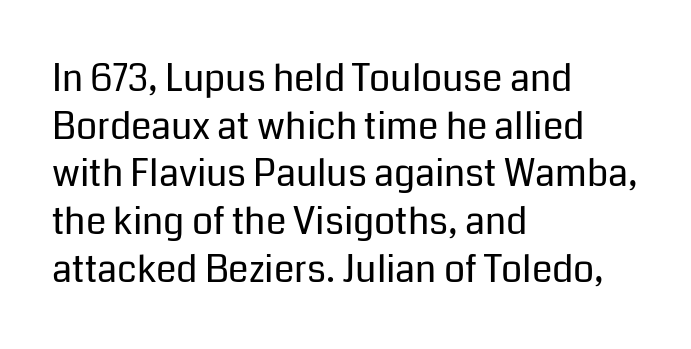
The image shows 37 px regular-weight sans-serif type, upright; set left-aligned, normal line spacing (1.29x), normal letter spacing, not underlined; low stroke contrast and a medium x-height.
